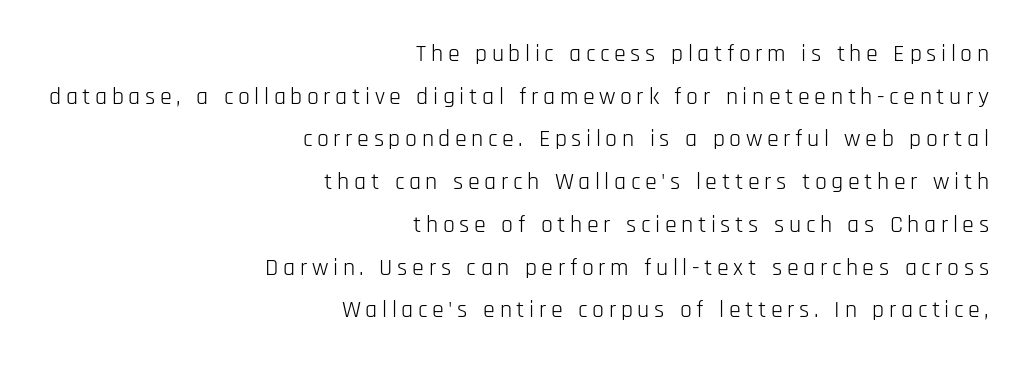
{"italic": "no", "bold": "no", "underline": "no", "align": "right", "line_spacing_ratio": 1.78, "glyph_px": 24}
